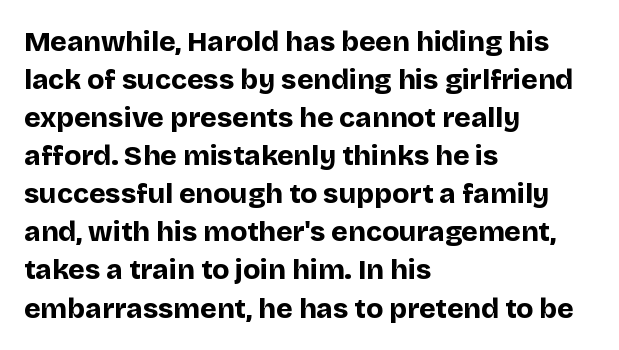
The space between consecutive lines is moderate. A classic flush-left, rag-right setting is used for this passage. As a designer I'd log this as weight 700, bold. The designer went with a sans here, leaving each stem footless. Spacing between characters is what you'd get straight out of the box. The rendering uses natural spacing where letterforms have individual widths.
